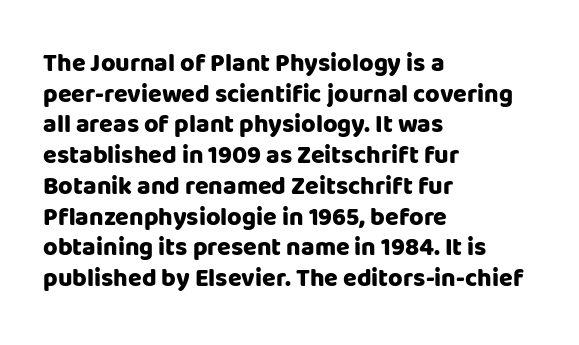
{"italic": "no", "bold": "yes", "underline": "no", "align": "left", "line_spacing_ratio": 1.23, "letter_spacing": "normal", "letter_spacing_em": 0.0, "glyph_px": 25}
